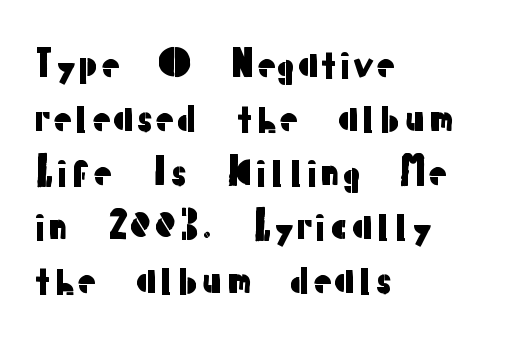
Q: Is the text italic (slanted)? A: No, it is upright.
Q: Is the typeface a serif or a sans-serif typeface? A: Sans-serif.
Q: Is the text underlined? A: No.
Q: How is the paragraph aligned? A: Left-aligned.
Q: Is the spacing between letters normal or unusually wide? A: Normal.
Q: Is the spacing between lines tight, normal or loose? A: Normal.
Q: Width (condensed, normal, or wide)? A: Normal.
Q: Stroke contrast? A: Low.
Q: x-height? A: Medium.
Q: Monospaced? A: No.
